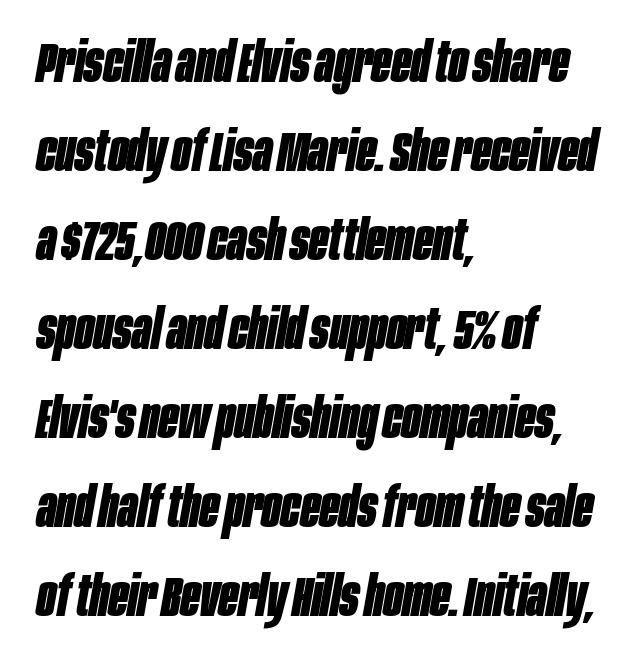
The rendering applies a slant to the glyphs. Spacing verdict: proportional, widths tailored to each character. I'd describe the lettering as bold — thick and assertive. Teacher's note: observe the even left margin — that is flush-left alignment. Unmarked baselines from the first word to the last. Standard letterfit; no display-style spreading of the glyphs.
